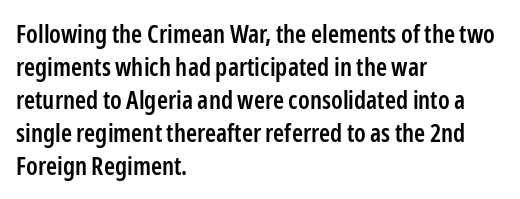
Is the letter spacing exaggerated? No — it looks like the ordinary default. The text block is weighted toward the left margin, trailing off unevenly rightward. Anything drawn beneath the words? Only blank space. The passage shown stacks its lines at a standard gap.
